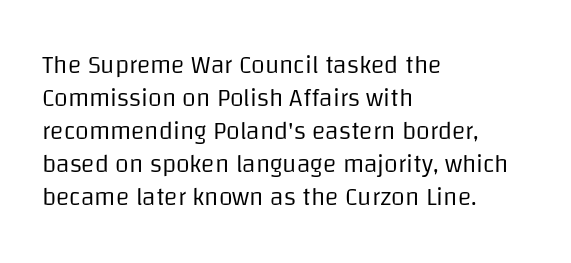
Q: Is the text bold? A: No.
Q: Is the text italic (slanted)? A: No, it is upright.
Q: Is the text underlined? A: No.
Q: How is the paragraph aligned? A: Left-aligned.
Q: Is the spacing between letters normal or unusually wide? A: Normal.
Q: Is the spacing between lines tight, normal or loose? A: Normal.
